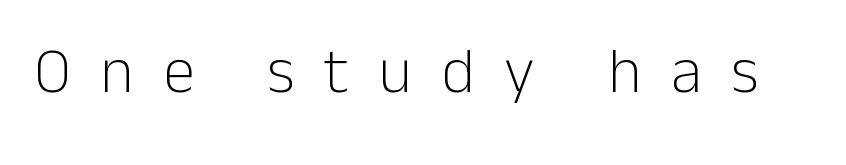
The image shows 64 px light sans-serif type, upright; set unusually wide letter spacing (+0.46 em), not underlined; low stroke contrast and a medium x-height.
